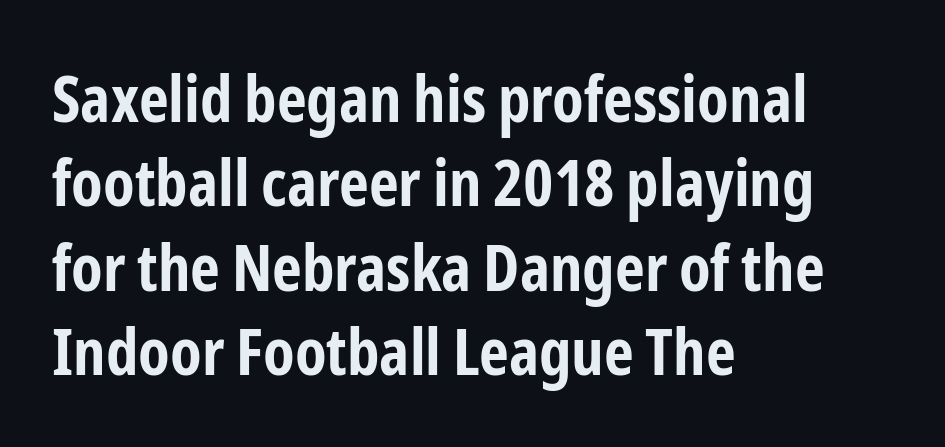
The image shows 65 px bold, condensed sans-serif type, upright; set left-aligned, normal line spacing (1.3x), normal letter spacing, not underlined; low stroke contrast and a medium x-height.
